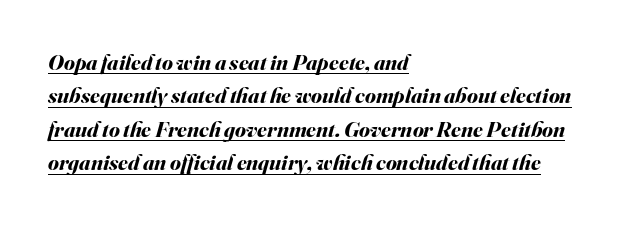
The image shows 22 px bold type, italic (leaning right); set left-aligned, normal line spacing (1.52x), normal letter spacing, underlined.
